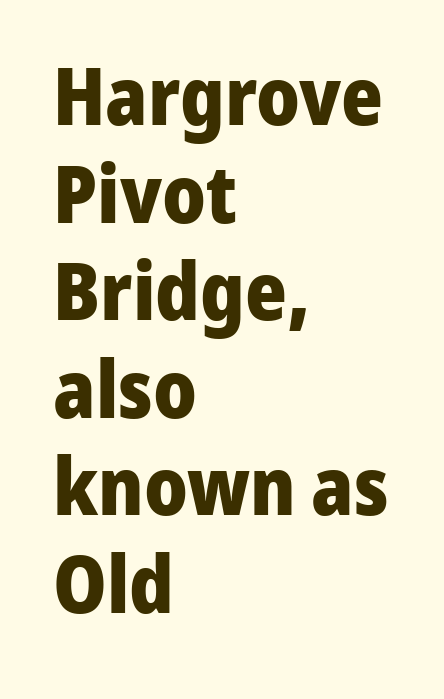
{"serif": "no", "italic": "no", "bold": "yes", "weight": "heavy", "width": "normal", "stroke_contrast": "low", "x_height": "medium", "monospaced": "no", "underline": "no", "align": "left", "line_spacing_ratio": 1.22, "letter_spacing": "normal", "letter_spacing_em": 0.0, "glyph_px": 80}
